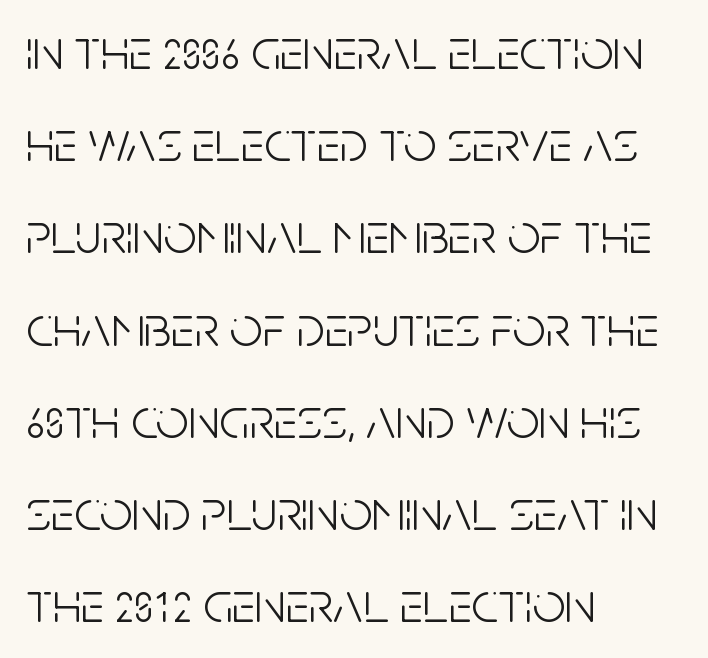
{"serif": "no", "italic": "no", "bold": "no", "weight": "light", "width": "condensed", "stroke_contrast": "low", "x_height": "large", "monospaced": "no", "underline": "no", "align": "left", "line_spacing": "normal", "line_spacing_ratio": 1.59, "letter_spacing": "normal", "letter_spacing_em": 0.0, "glyph_px": 58}
